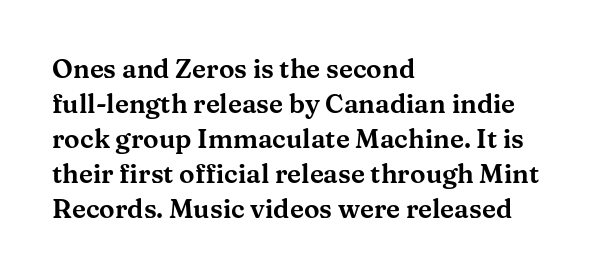
Q: Is the text italic (slanted)? A: No, it is upright.
Q: Is the text underlined? A: No.
Q: How is the paragraph aligned? A: Left-aligned.
Q: Is the spacing between letters normal or unusually wide? A: Normal.
Q: Is the spacing between lines tight, normal or loose? A: Normal.
